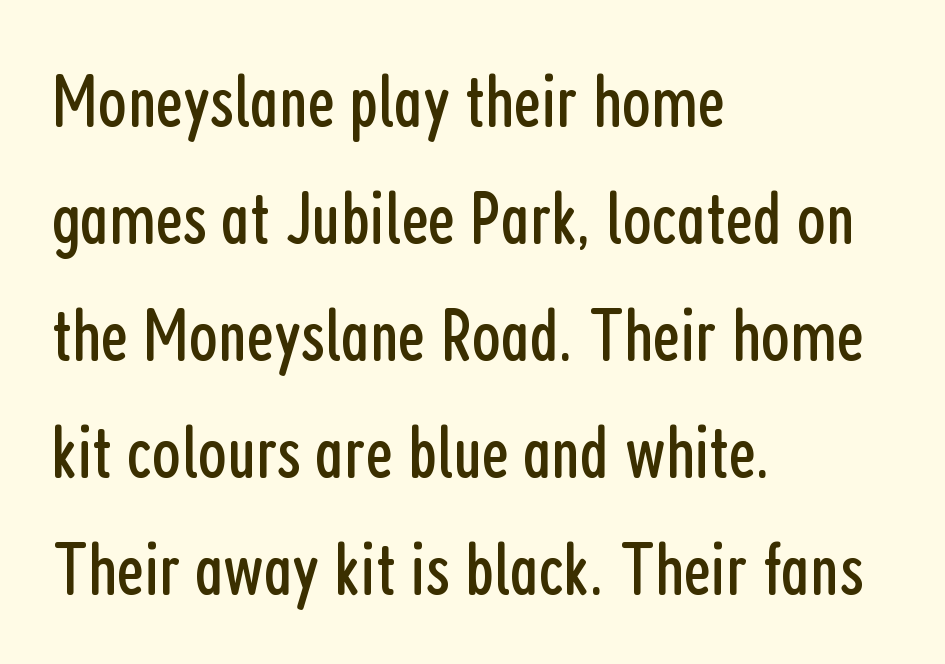
Character widths vary here, with narrow letters taking less room than wide ones. These lines stack with their left ends in a neat column. Posture: upright roman. Letterform terminals end flat and unadorned throughout the passage. Summary of weight: not heavy and not bold. Nothing unusual about the tracking: characters are spaced as the font intends.
